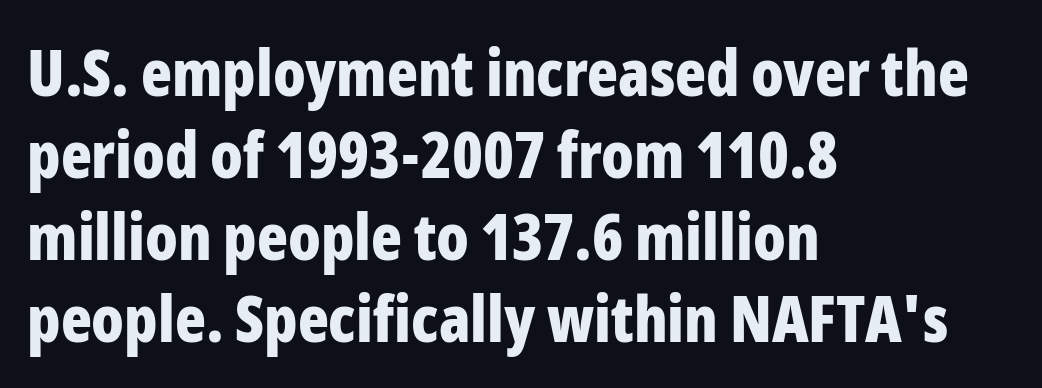
Q: Is the text bold? A: Yes.
Q: Is the text italic (slanted)? A: No, it is upright.
Q: Is the typeface a serif or a sans-serif typeface? A: Sans-serif.
Q: Is the text underlined? A: No.
Q: How is the paragraph aligned? A: Left-aligned.
Q: Is the spacing between letters normal or unusually wide? A: Normal.
Q: Is the spacing between lines tight, normal or loose? A: Normal.
Q: Width (condensed, normal, or wide)? A: Condensed.
Q: Stroke contrast? A: Low.
Q: x-height? A: Medium.
Q: Monospaced? A: No.
